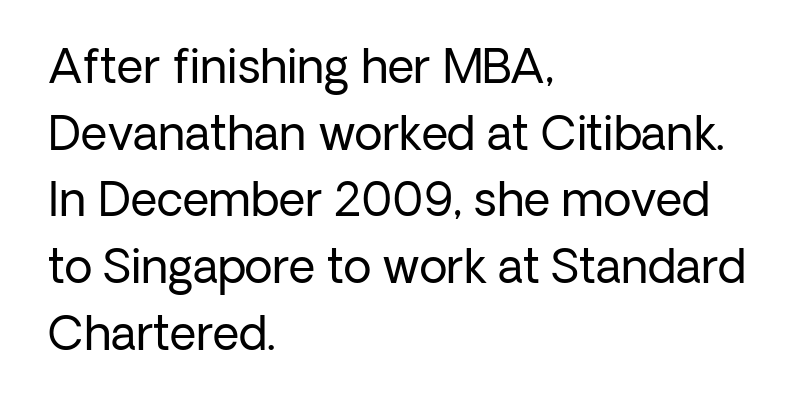
The specimen reads as upright at a glance. Each row of text sits above clean, open space. Typographically, this falls in the sans-serif category. Spacing verdict: proportional, widths tailored to each character.
